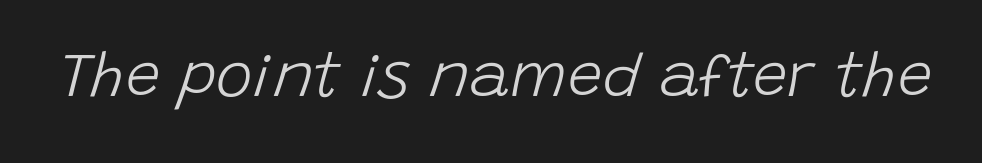
The image shows 62 px light type, italic (leaning right); set normal letter spacing, not underlined; low stroke contrast and a large x-height.
